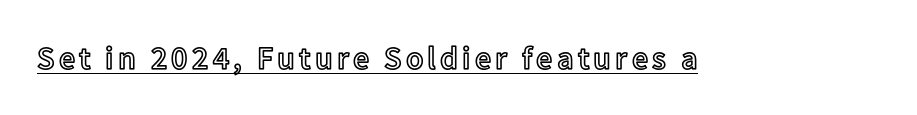
{"italic": "no", "width": "normal", "x_height": "medium", "monospaced": "no", "underline": "yes", "glyph_px": 32}
